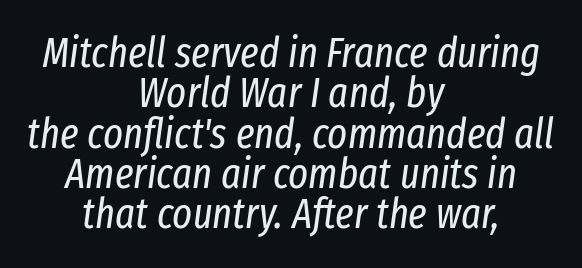
There is no visible air inserted between adjacent glyphs. Typeset on center — no edge is straight. Slant detected: the letters are inclined. Varying glyph widths throughout — classic text-font behaviour. Descenders hang freely into open space. Stroke thickness stays within the range of a standard reading face or lighter.
